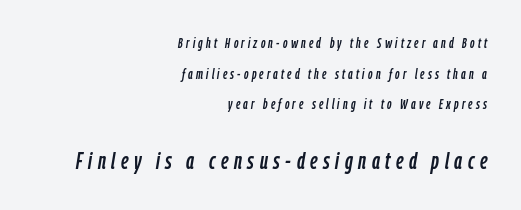
The ragged edge is on the left, which tells us the setting is flush right. The strip under each line holds only bare page. The second block has been scaled up relative to the first. Line spacing here is loose. You could only call the tracking loose — the letters float apart. Every character sits at an angle, as italics do.
